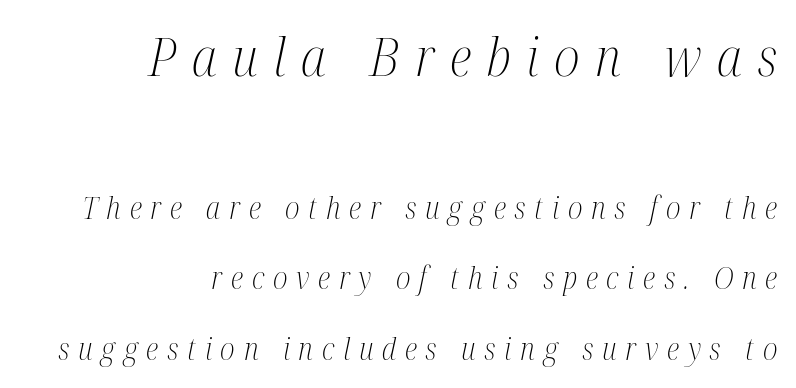
{"serif": "yes", "italic": "yes", "lean": "right", "slant_degrees": 12, "bold": "no", "weight": "light", "width": "condensed", "stroke_contrast": "medium", "x_height": "medium", "monospaced": "no", "underline": "no", "align": "right", "line_spacing": "loose", "line_spacing_ratio": 2.35, "letter_spacing": "wide", "letter_spacing_em": 0.29, "larger_block": "first", "size_ratio": 1.77, "glyph_px": 53}
